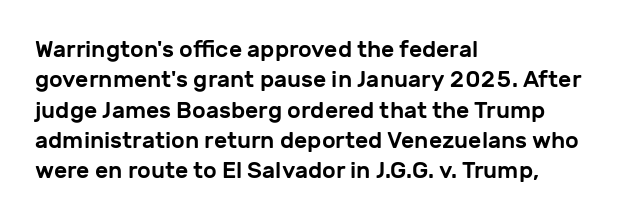
Q: Is the text italic (slanted)? A: No, it is upright.
Q: Is the text underlined? A: No.
Q: How is the paragraph aligned? A: Left-aligned.
Q: Is the spacing between letters normal or unusually wide? A: Normal.
Q: Is the spacing between lines tight, normal or loose? A: Normal.
